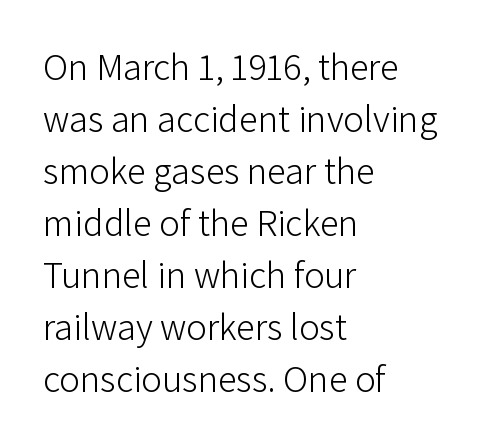
The image shows 38 px light sans-serif type, upright; set left-aligned, normal line spacing (1.37x), normal letter spacing, not underlined; low stroke contrast and a medium x-height.
